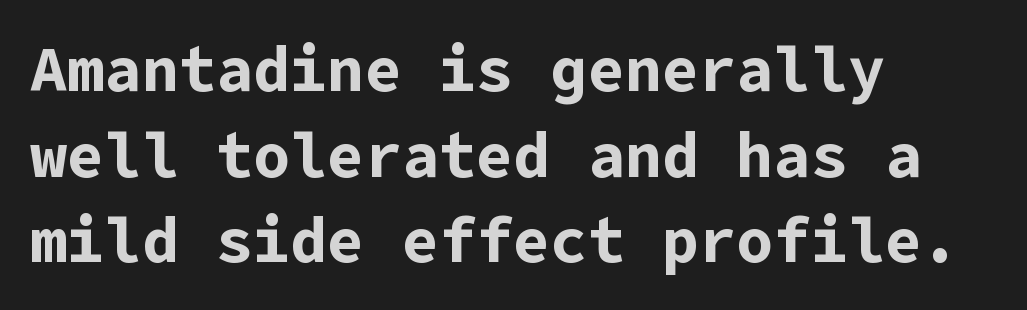
The image shows 62 px bold sans-serif type, upright; set left-aligned, normal line spacing (1.38x), normal letter spacing, not underlined; low stroke contrast and a medium x-height.
